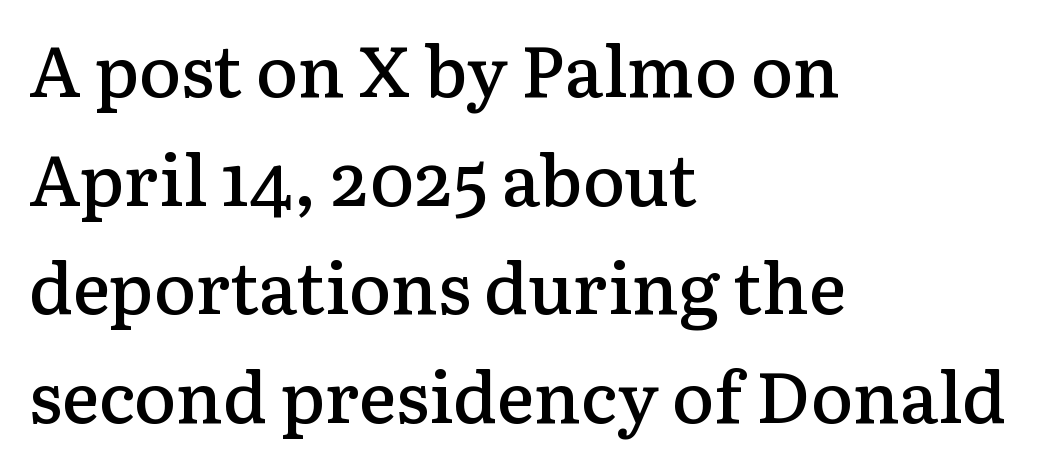
The image shows 71 px semibold serif type, upright; set left-aligned, normal line spacing (1.53x), normal letter spacing, not underlined; low stroke contrast and a medium x-height.
